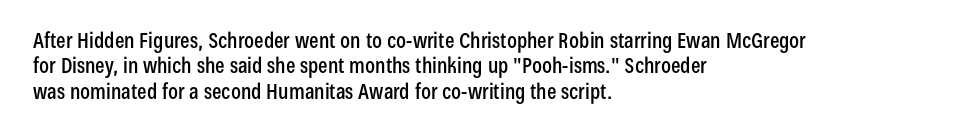
Q: Is the text italic (slanted)? A: No, it is upright.
Q: Is the text underlined? A: No.
Q: How is the paragraph aligned? A: Left-aligned.
Q: Is the spacing between letters normal or unusually wide? A: Normal.
